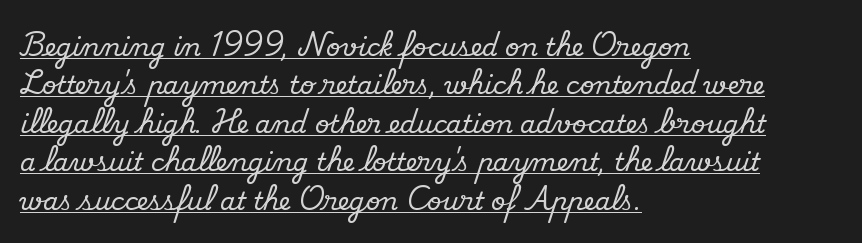
Reading down the block, your eye returns to a fixed left position each line. The passage shown is underscored from start to finish. Evenly set lines give the paragraph a standard silhouette. How are the letters spaced? Ordinarily, with no added tracking.
